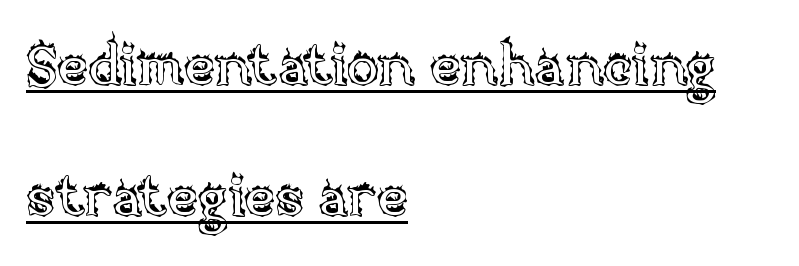
{"italic": "no", "width": "normal", "x_height": "large", "monospaced": "no", "underline": "yes", "align": "left", "line_spacing": "loose", "line_spacing_ratio": 2.22, "letter_spacing": "normal", "letter_spacing_em": 0.0, "glyph_px": 59}
